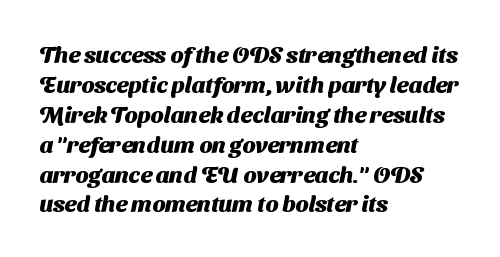
{"bold": "yes", "underline": "no", "align": "left", "line_spacing": "normal", "line_spacing_ratio": 1.3, "letter_spacing": "normal", "letter_spacing_em": 0.0, "glyph_px": 23}
